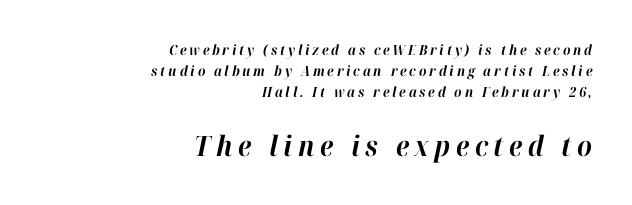
Q: Is the text bold? A: Yes.
Q: Is the text italic (slanted)? A: Yes, it leans right by about 12 degrees.
Q: Is the text underlined? A: No.
Q: How is the paragraph aligned? A: Right-aligned.
Q: Is the spacing between letters normal or unusually wide? A: Unusually wide.
Q: Is the spacing between lines tight, normal or loose? A: Normal.
Q: Which block of text is set in a larger size, the first (top) or the second (bottom)? A: The second (bottom) one.
Q: Width (condensed, normal, or wide)? A: Normal.
Q: Stroke contrast? A: High.
Q: x-height? A: Medium.
Q: Monospaced? A: No.
